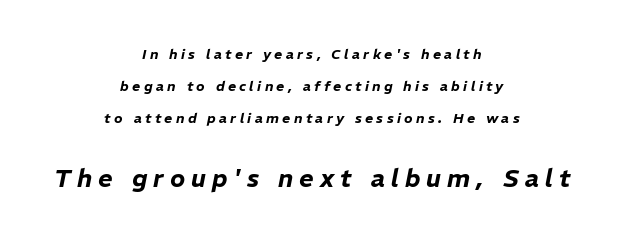
Does the copy run flush right? No — it is centered line by line. These lines were composed using italics. The glyphs are unaccompanied by any horizontal stroke below them. Scale increases going downward across the two blocks. The lines are spread far apart with generous leading.
